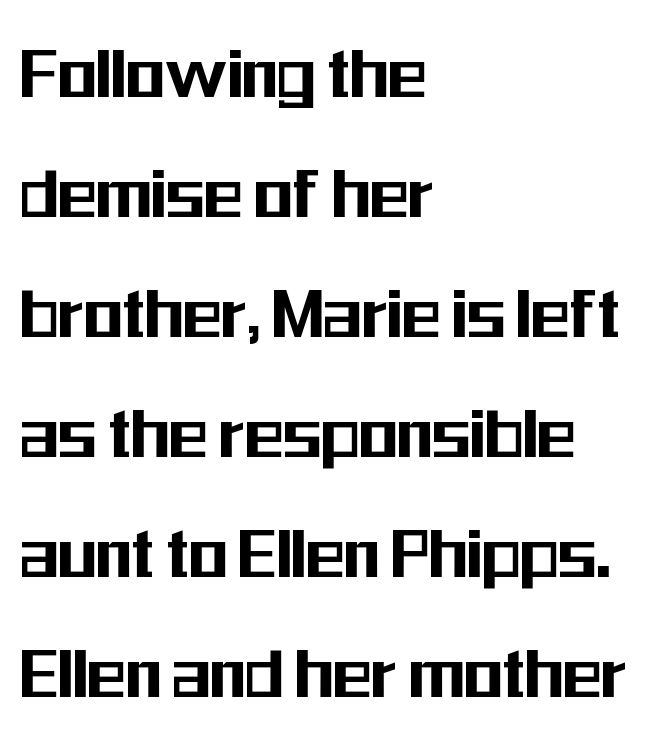
Q: Is the text italic (slanted)? A: No, it is upright.
Q: Is the typeface a serif or a sans-serif typeface? A: Sans-serif.
Q: Is the text underlined? A: No.
Q: How is the paragraph aligned? A: Left-aligned.
Q: Is the spacing between letters normal or unusually wide? A: Normal.
Q: Is the spacing between lines tight, normal or loose? A: Normal.
Q: Width (condensed, normal, or wide)? A: Condensed.
Q: Stroke contrast? A: Medium.
Q: x-height? A: Medium.
Q: Monospaced? A: No.
